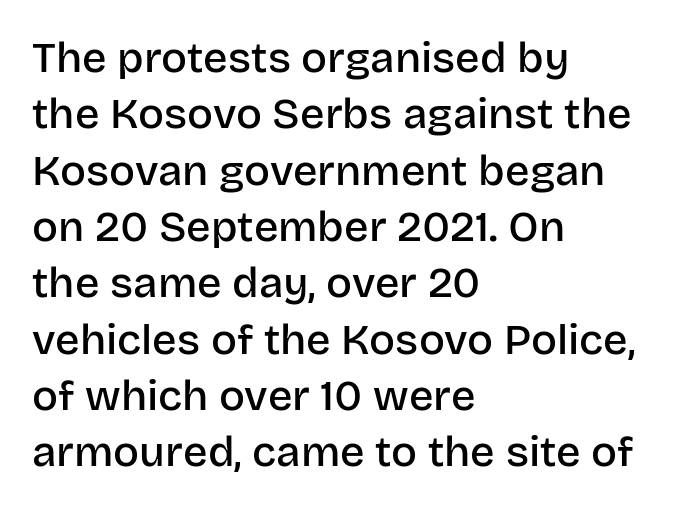
{"serif": "no", "italic": "no", "bold": "semi", "weight": "semibold", "width": "normal", "stroke_contrast": "low", "x_height": "large", "monospaced": "no", "underline": "no", "align": "left", "line_spacing": "normal", "line_spacing_ratio": 1.31, "letter_spacing": "normal", "letter_spacing_em": 0.0, "glyph_px": 43}
